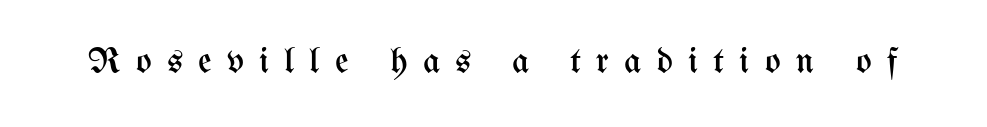
The image shows 37 px regular-weight, condensed type, upright; set unusually wide letter spacing (+0.41 em), not underlined; medium stroke contrast and a medium x-height.
